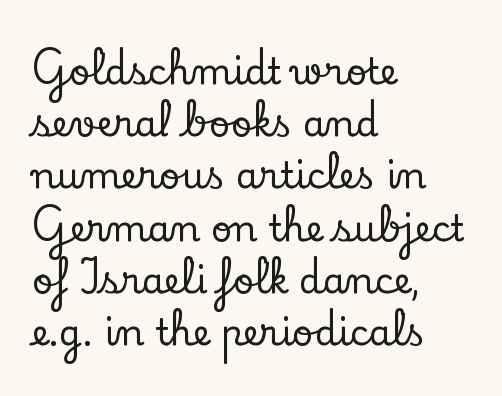
Q: Is the text italic (slanted)? A: No, it is upright.
Q: Is the typeface a serif or a sans-serif typeface? A: Serif.
Q: Is the text underlined? A: No.
Q: How is the paragraph aligned? A: Left-aligned.
Q: Is the spacing between letters normal or unusually wide? A: Normal.
Q: Is the spacing between lines tight, normal or loose? A: Normal.
Q: Width (condensed, normal, or wide)? A: Normal.
Q: Stroke contrast? A: Low.
Q: x-height? A: Small.
Q: Monospaced? A: No.
